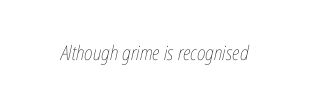
{"italic": "yes", "lean": "right", "slant_degrees": 12, "bold": "no", "underline": "no", "letter_spacing": "normal", "letter_spacing_em": 0.0, "glyph_px": 20}
